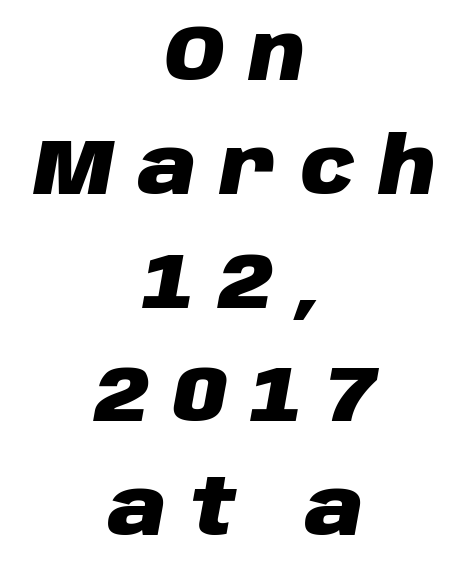
{"italic": "yes", "lean": "right", "slant_degrees": 10, "bold": "yes", "weight": "heavy", "width": "normal", "stroke_contrast": "low", "x_height": "large", "monospaced": "no", "underline": "no", "align": "center", "line_spacing": "normal", "line_spacing_ratio": 1.44, "letter_spacing": "wide", "letter_spacing_em": 0.31, "glyph_px": 79}
